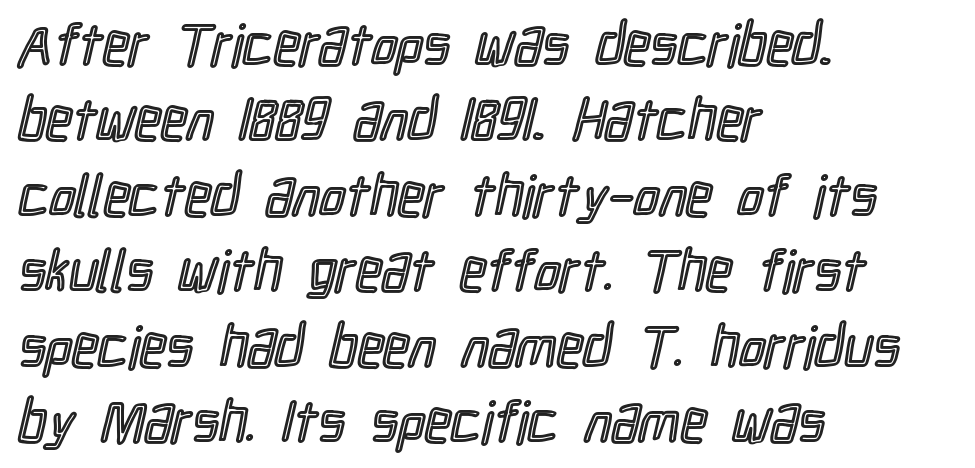
Q: Is the text italic (slanted)? A: Yes.
Q: Is the text underlined? A: No.
Q: How is the paragraph aligned? A: Left-aligned.
Q: Is the spacing between letters normal or unusually wide? A: Normal.
Q: Is the spacing between lines tight, normal or loose? A: Normal.
Q: Width (condensed, normal, or wide)? A: Condensed.
Q: x-height? A: Medium.
Q: Monospaced? A: No.
